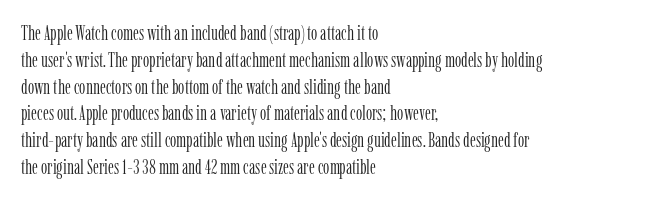
{"italic": "no", "bold": "no", "underline": "no", "align": "left", "line_spacing": "normal", "line_spacing_ratio": 1.34, "letter_spacing": "normal", "letter_spacing_em": 0.0, "glyph_px": 20}
